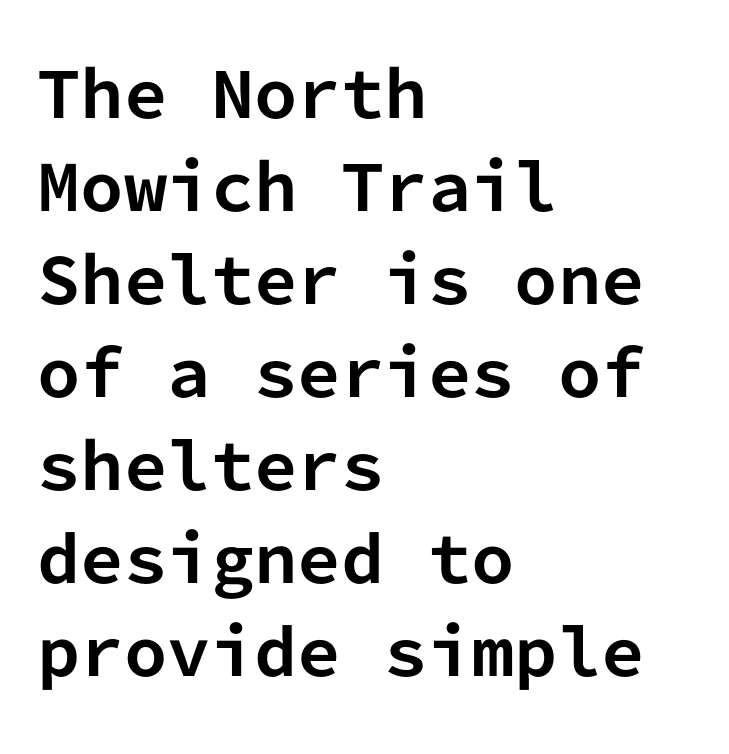
{"serif": "no", "italic": "no", "bold": "yes", "weight": "bold", "width": "normal", "stroke_contrast": "low", "x_height": "medium", "monospaced": "yes", "underline": "no", "align": "left", "line_spacing": "normal", "line_spacing_ratio": 1.5, "letter_spacing": "normal", "letter_spacing_em": 0.0, "glyph_px": 62}
